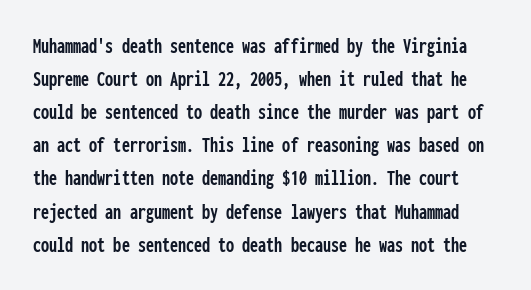
{"italic": "no", "underline": "no", "line_spacing": "normal", "line_spacing_ratio": 1.44, "letter_spacing": "normal", "letter_spacing_em": 0.0, "glyph_px": 23}
